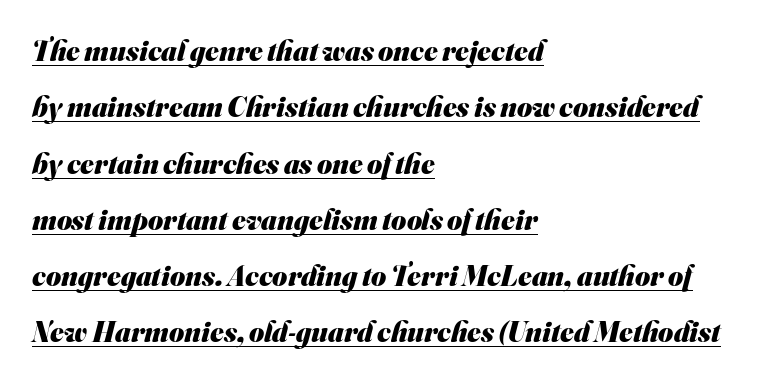
{"serif": "no", "bold": "yes", "weight": "heavy", "width": "normal", "stroke_contrast": "medium", "x_height": "small", "monospaced": "no", "underline": "yes", "align": "left", "line_spacing": "loose", "line_spacing_ratio": 1.94, "letter_spacing": "normal", "letter_spacing_em": 0.0, "glyph_px": 29}
